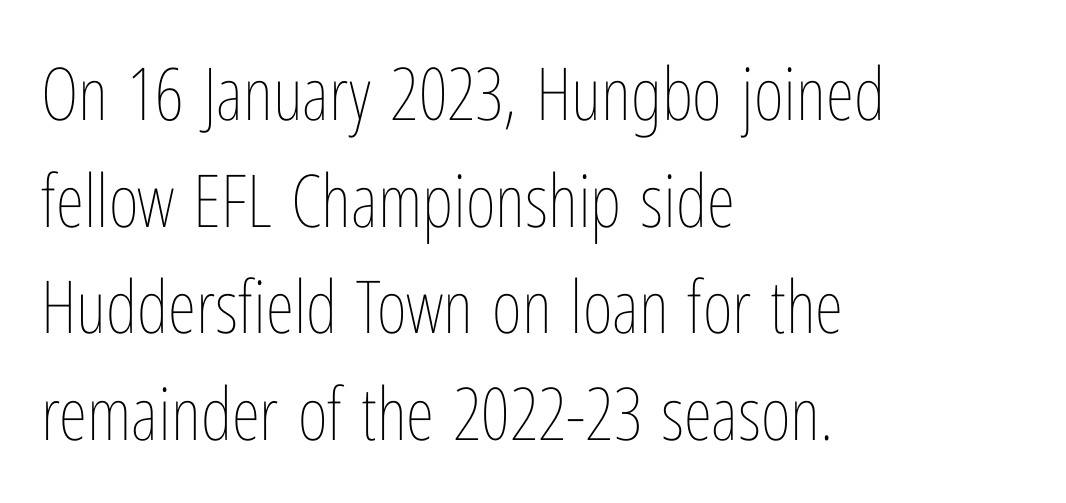
Q: Is the text bold? A: No.
Q: Is the text italic (slanted)? A: No, it is upright.
Q: Is the text underlined? A: No.
Q: How is the paragraph aligned? A: Left-aligned.
Q: Is the spacing between letters normal or unusually wide? A: Normal.
Q: Is the spacing between lines tight, normal or loose? A: Normal.
Q: Width (condensed, normal, or wide)? A: Condensed.
Q: Stroke contrast? A: Low.
Q: x-height? A: Medium.
Q: Monospaced? A: No.
